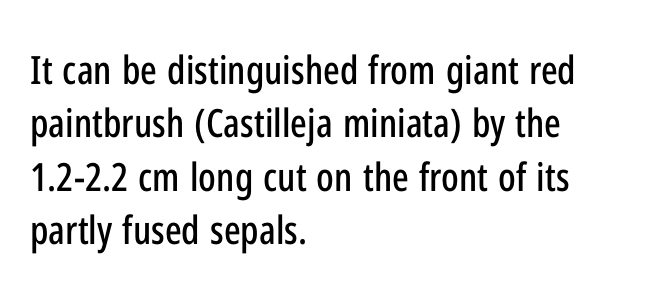
Looks like regular typesetting: each glyph gets only the width it needs. Is the block centered? No — it sits flush against the left margin. Font category for this specimen: sans-serif. Descenders are the only things crossing below the line. The horizontal fit of the characters is conventional and even.
